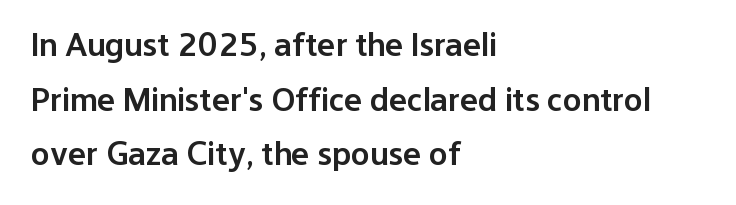
The image shows 34 px semibold sans-serif type, upright; set left-aligned, normal line spacing (1.61x), normal letter spacing, not underlined; low stroke contrast and a medium x-height.
